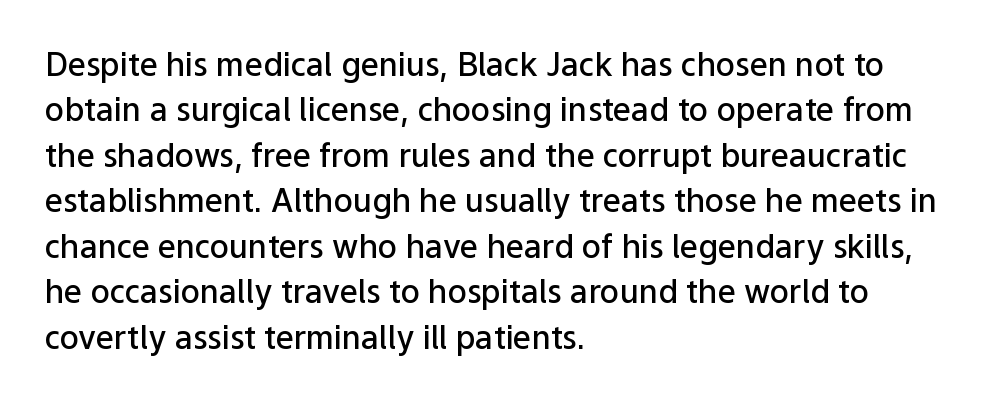
The space between consecutive lines is moderate. A typesetter would call this proportional, since set widths differ per character. I'd call this a sans setting — the letters go barefoot. Is the type bold? Partly — it's a semibold, heavier than regular but not fully bold. The passage is arranged the way most books set body copy — flush left.
